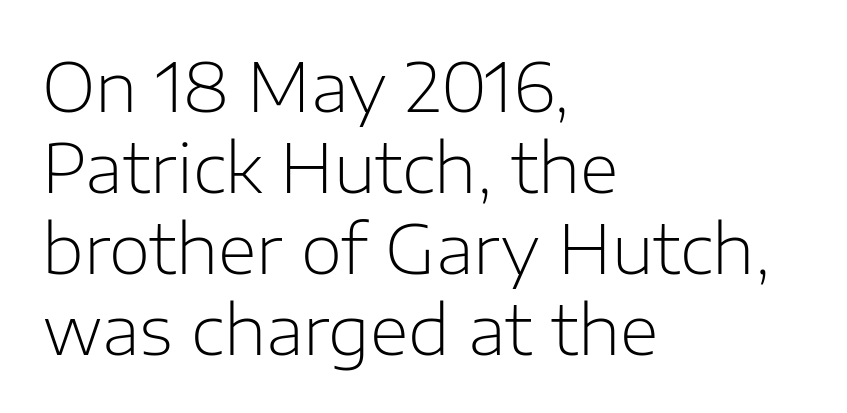
The image shows 67 px light sans-serif type, upright; set left-aligned, line spacing 1.21x, normal letter spacing, not underlined; low stroke contrast and a medium x-height.
